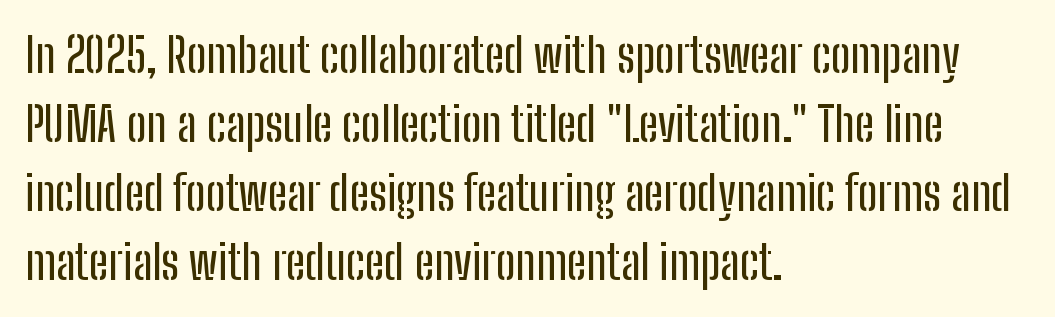
The image shows 48 px condensed sans-serif type, upright; set left-aligned, normal line spacing (1.44x), normal letter spacing, not underlined; low stroke contrast and a medium x-height.
